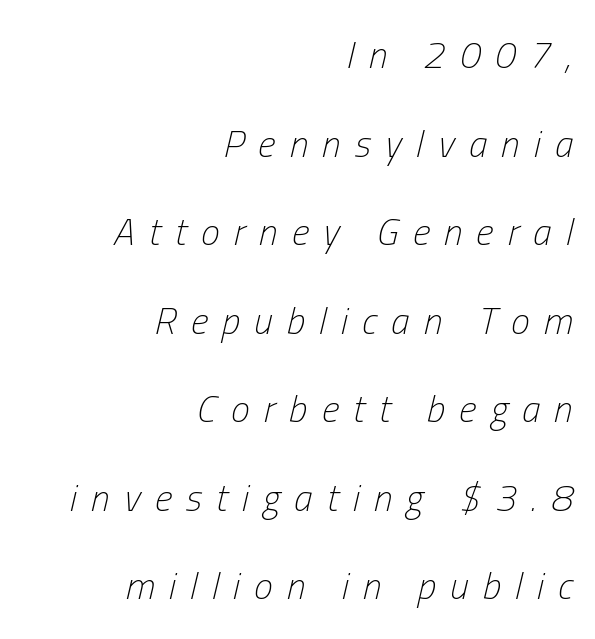
Q: Is the text bold? A: No.
Q: Is the text italic (slanted)? A: Yes, it leans right by about 13 degrees.
Q: Is the text underlined? A: No.
Q: How is the paragraph aligned? A: Right-aligned.
Q: Is the spacing between letters normal or unusually wide? A: Unusually wide.
Q: Is the spacing between lines tight, normal or loose? A: Loose.
Q: Width (condensed, normal, or wide)? A: Condensed.
Q: Stroke contrast? A: Low.
Q: x-height? A: Medium.
Q: Monospaced? A: No.
